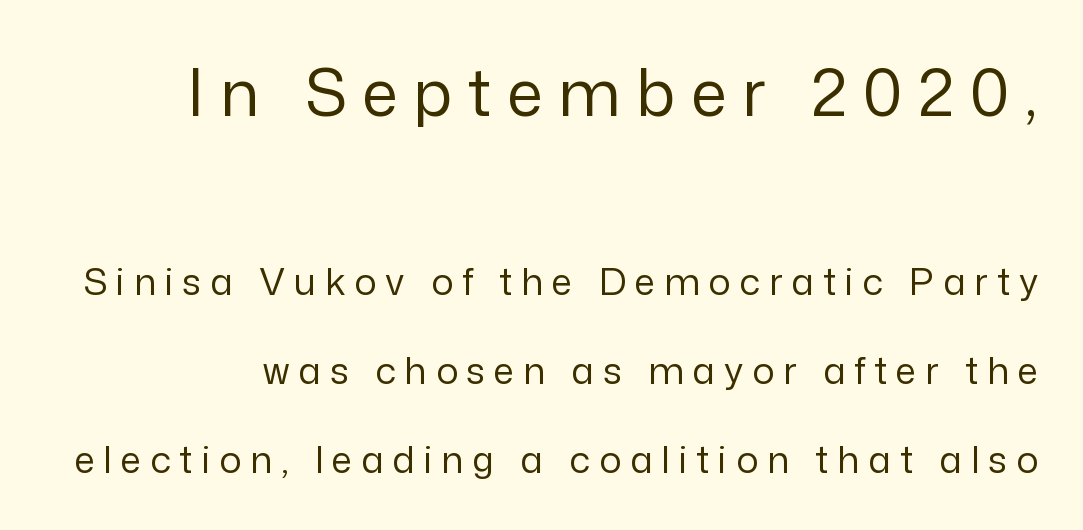
The image shows 65 px regular-weight sans-serif type, upright; set loose line spacing (2.41x), unusually wide letter spacing (+0.24 em), not underlined; the first (top) block is 1.76x larger; low stroke contrast and a medium x-height.
